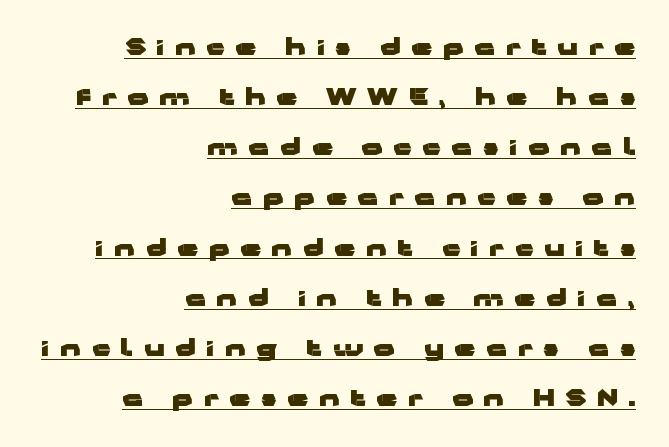
Q: Is the text bold? A: Yes.
Q: Is the text italic (slanted)? A: No, it is upright.
Q: Is the text underlined? A: Yes.
Q: How is the paragraph aligned? A: Right-aligned.
Q: Is the spacing between letters normal or unusually wide? A: Unusually wide.
Q: Is the spacing between lines tight, normal or loose? A: Loose.
